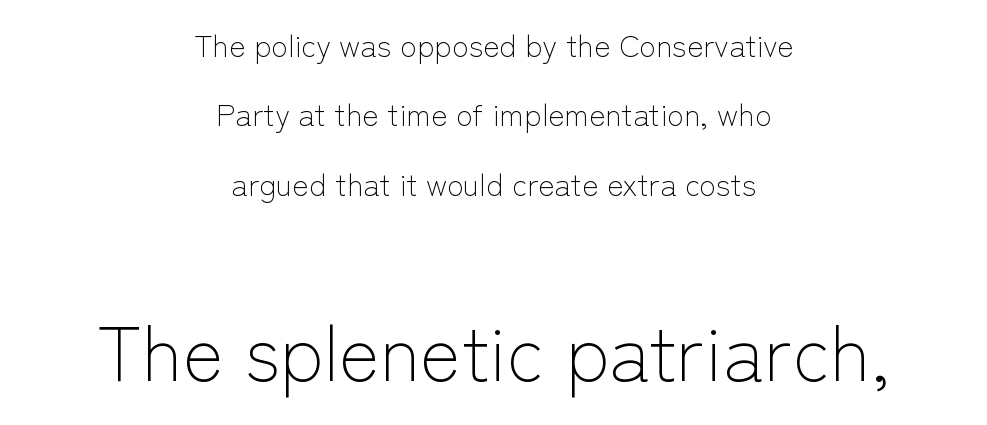
{"serif": "no", "italic": "no", "bold": "no", "weight": "light", "width": "normal", "stroke_contrast": "low", "x_height": "medium", "monospaced": "no", "underline": "no", "align": "center", "line_spacing": "loose", "line_spacing_ratio": 2.24, "letter_spacing": "normal", "letter_spacing_em": 0.0, "larger_block": "second", "size_ratio": 2.48, "glyph_px": 77}
